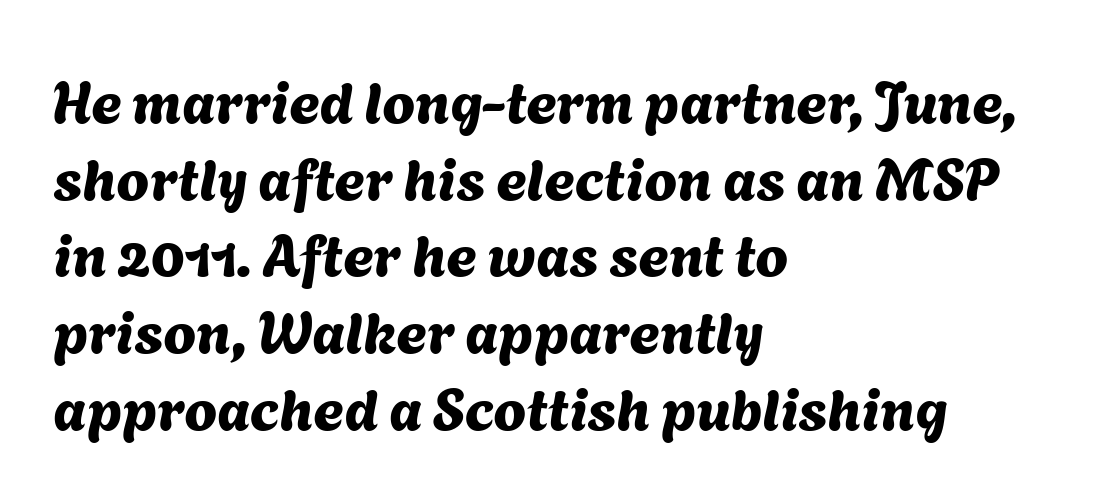
{"serif": "no", "width": "normal", "stroke_contrast": "medium", "x_height": "medium", "monospaced": "no", "underline": "no", "align": "left", "line_spacing": "normal", "line_spacing_ratio": 1.3, "letter_spacing": "normal", "letter_spacing_em": 0.0, "glyph_px": 59}
